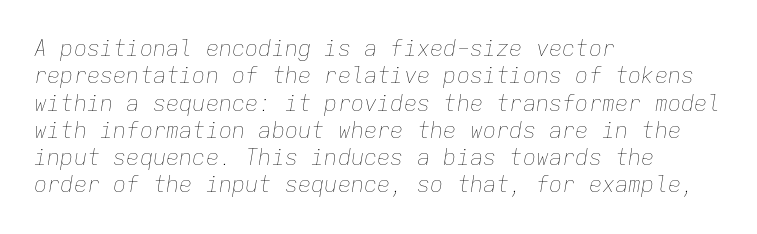
Q: Is the text bold? A: No.
Q: Is the text italic (slanted)? A: Yes, it leans right by about 9 degrees.
Q: Is the text underlined? A: No.
Q: How is the paragraph aligned? A: Left-aligned.
Q: Is the spacing between letters normal or unusually wide? A: Normal.
